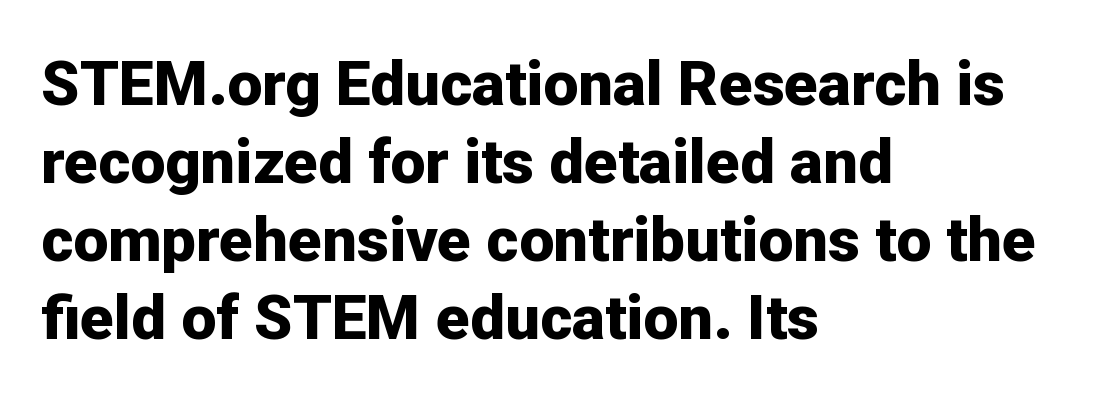
The image shows 62 px bold sans-serif type, upright; set left-aligned, normal line spacing (1.26x), normal letter spacing, not underlined; low stroke contrast and a medium x-height.
